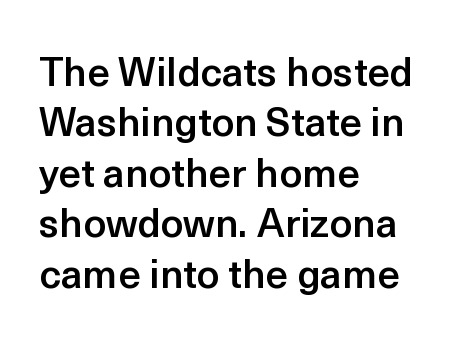
{"serif": "no", "italic": "no", "bold": "semi", "weight": "semibold", "width": "normal", "x_height": "medium", "monospaced": "no", "underline": "no", "align": "left", "line_spacing": "normal", "line_spacing_ratio": 1.26, "letter_spacing": "normal", "letter_spacing_em": 0.0, "glyph_px": 40}
